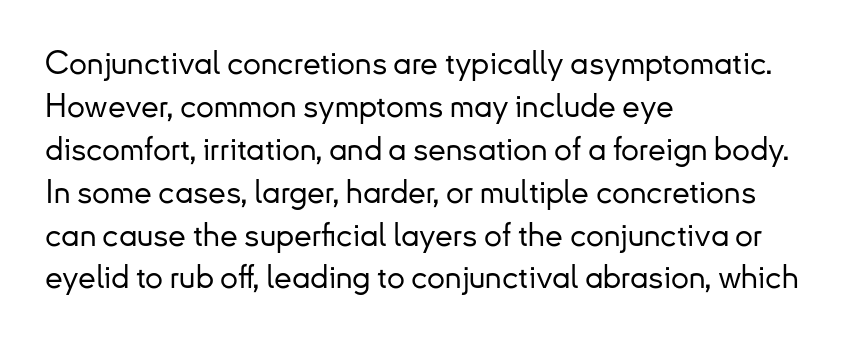
{"serif": "no", "italic": "no", "width": "normal", "stroke_contrast": "low", "x_height": "small", "monospaced": "no", "underline": "no", "align": "left", "line_spacing": "normal", "line_spacing_ratio": 1.34, "letter_spacing": "normal", "letter_spacing_em": 0.0, "glyph_px": 32}
